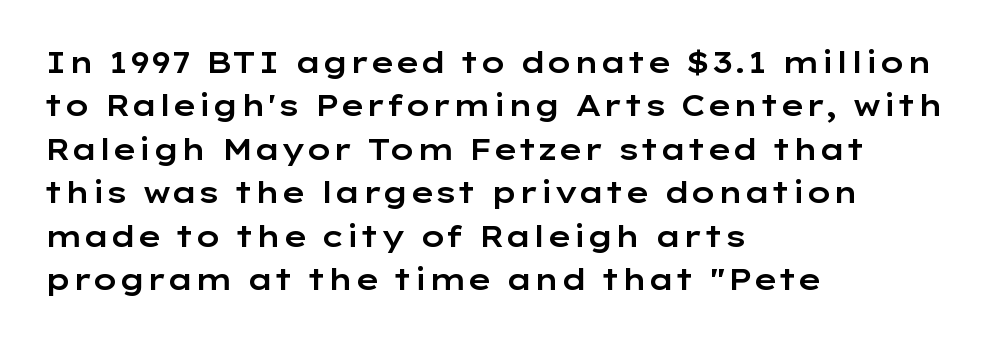
The leading is moderate, giving the passage an even texture. Character widths vary here, with narrow letters taking less room than wide ones. Descenders hang freely into open space. Upright lettering throughout. Typographically, this falls in the sans-serif category.
